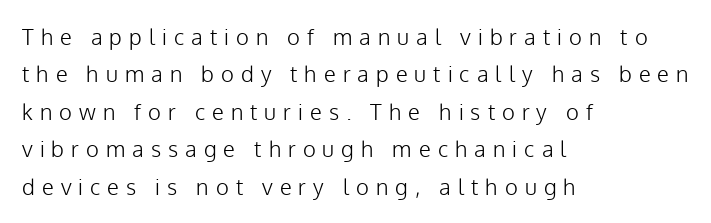
Q: Is the text bold? A: No.
Q: Is the text italic (slanted)? A: No, it is upright.
Q: Is the text underlined? A: No.
Q: How is the paragraph aligned? A: Left-aligned.
Q: Is the spacing between letters normal or unusually wide? A: Unusually wide.
Q: Is the spacing between lines tight, normal or loose? A: Normal.
